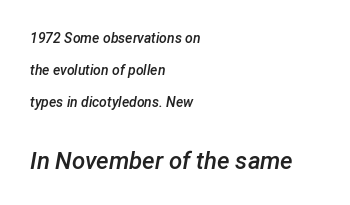
Q: Is the text bold? A: Semi-bold.
Q: Is the text italic (slanted)? A: Yes, it leans right by about 12 degrees.
Q: Is the text underlined? A: No.
Q: How is the paragraph aligned? A: Left-aligned.
Q: Is the spacing between letters normal or unusually wide? A: Normal.
Q: Is the spacing between lines tight, normal or loose? A: Loose.
Q: Which block of text is set in a larger size, the first (top) or the second (bottom)? A: The second (bottom) one.
